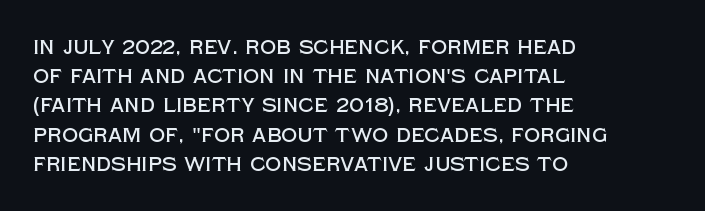
The image shows 20 px text type, upright; set left-aligned, normal line spacing (1.46x), normal letter spacing, not underlined.
